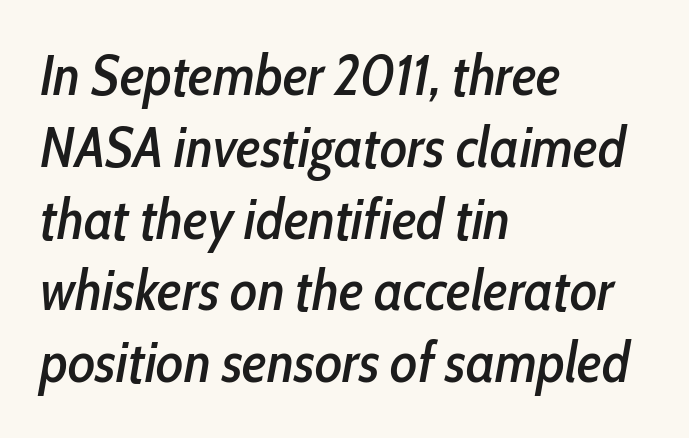
{"italic": "yes", "lean": "right", "slant_degrees": 10, "width": "condensed", "stroke_contrast": "low", "x_height": "medium", "monospaced": "no", "underline": "no", "align": "left", "line_spacing": "normal", "line_spacing_ratio": 1.26, "letter_spacing": "normal", "letter_spacing_em": 0.0, "glyph_px": 57}
